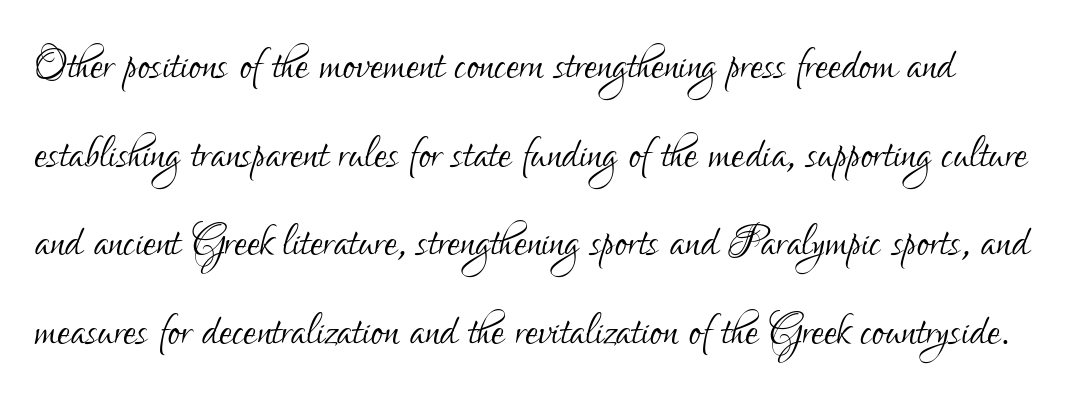
The image shows 58 px light, condensed sans-serif type; set normal line spacing (1.53x), normal letter spacing, not underlined; low stroke contrast and a small x-height.
